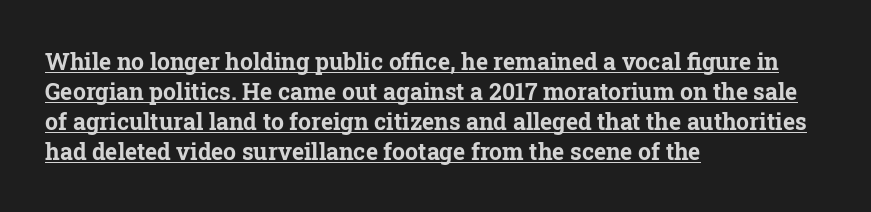
A student would call this left alignment; a typographer would say flush left, rag right. A full-strength bold gives these letters their thick strokes. This sample keeps an unexceptional amount of space between lines. Italic: no, the glyphs are upright roman. Underline: present.
